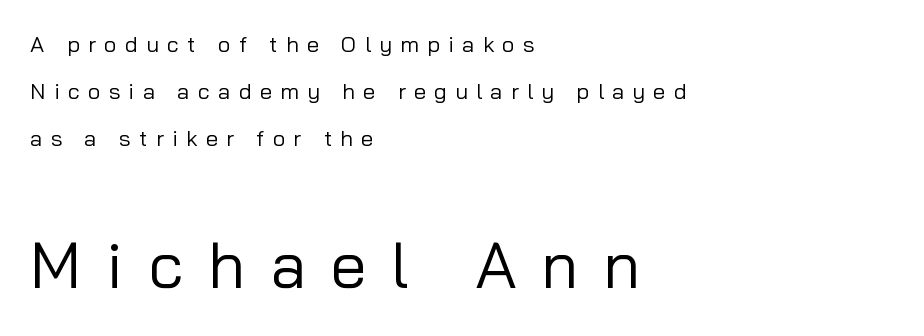
{"serif": "no", "italic": "no", "bold": "no", "weight": "regular", "width": "normal", "stroke_contrast": "low", "x_height": "medium", "monospaced": "no", "underline": "no", "align": "left", "line_spacing": "loose", "line_spacing_ratio": 2.14, "letter_spacing": "wide", "letter_spacing_em": 0.38, "larger_block": "second", "size_ratio": 2.95, "glyph_px": 65}
